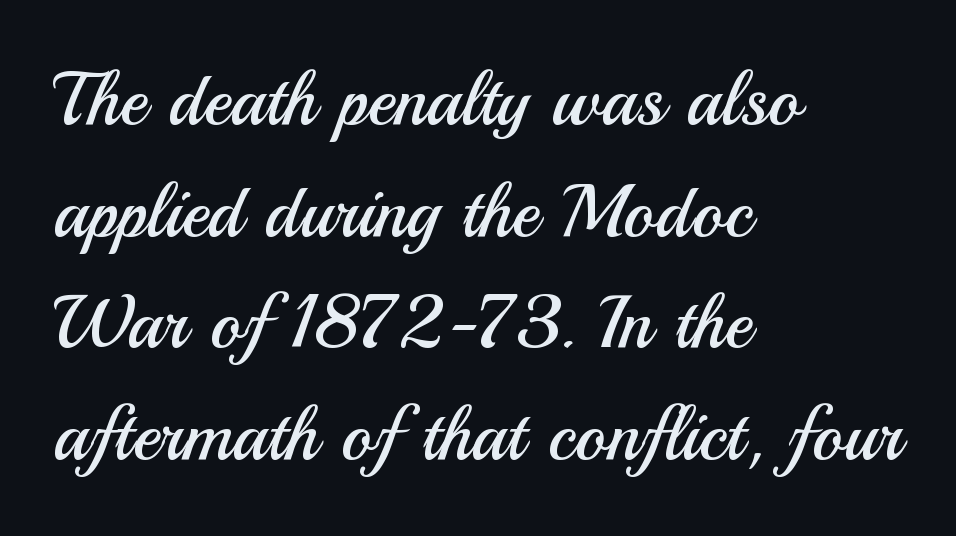
The image shows 74 px regular-weight sans-serif type; set left-aligned, normal line spacing (1.51x), normal letter spacing, not underlined; medium stroke contrast and a small x-height.
